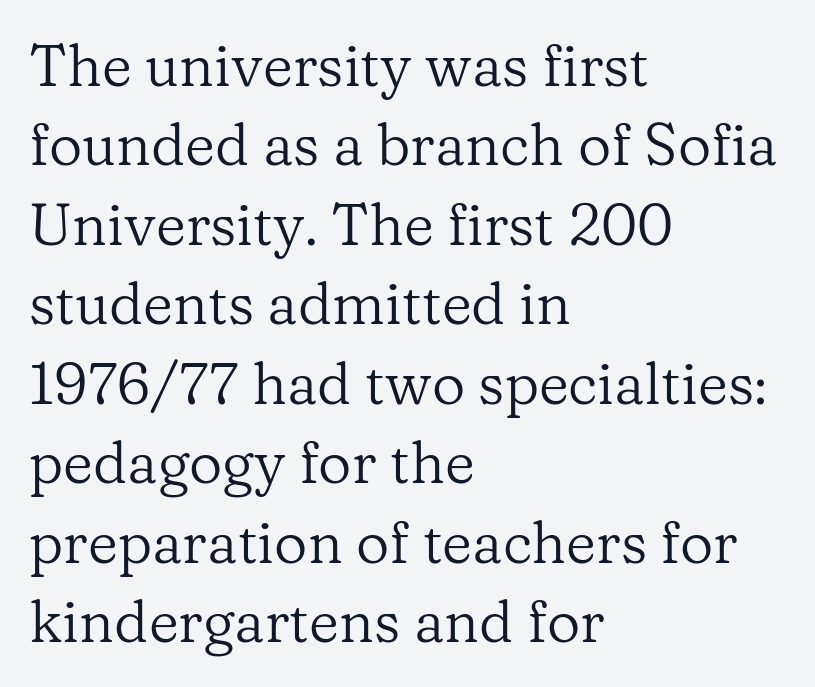
{"serif": "yes", "italic": "no", "bold": "no", "weight": "regular", "width": "normal", "stroke_contrast": "low", "x_height": "medium", "monospaced": "no", "underline": "no", "align": "left", "line_spacing": "normal", "line_spacing_ratio": 1.37, "letter_spacing": "normal", "letter_spacing_em": 0.0, "glyph_px": 58}
